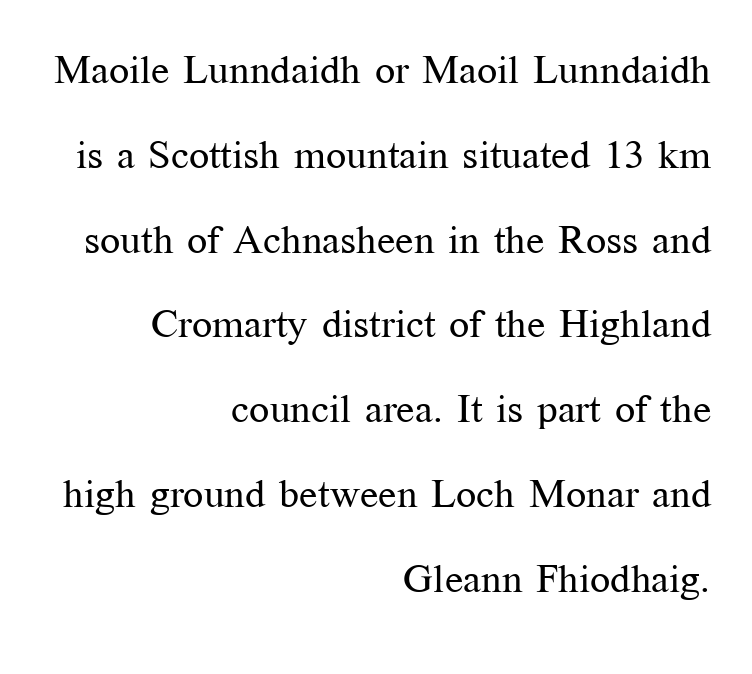
The image shows 40 px regular-weight serif type, upright; set right-aligned, loose line spacing (2.12x), normal letter spacing, not underlined; medium stroke contrast and a medium x-height.
